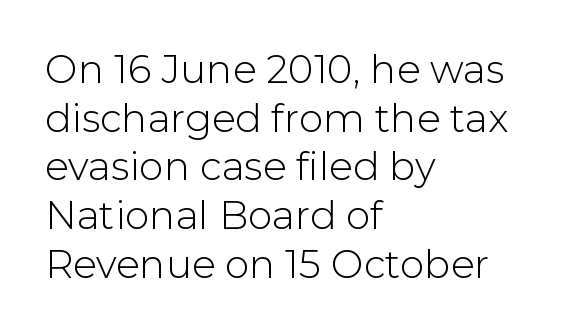
{"serif": "no", "italic": "no", "bold": "no", "weight": "light", "width": "normal", "stroke_contrast": "low", "x_height": "medium", "monospaced": "no", "underline": "no", "align": "left", "line_spacing": "normal", "line_spacing_ratio": 1.25, "letter_spacing": "normal", "letter_spacing_em": 0.0, "glyph_px": 39}
